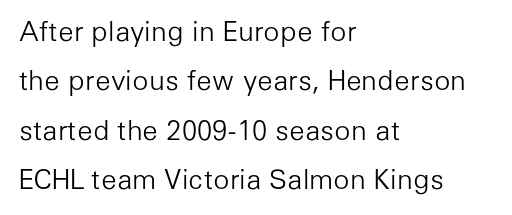
Q: Is the text bold? A: No.
Q: Is the text italic (slanted)? A: No, it is upright.
Q: Is the text underlined? A: No.
Q: How is the paragraph aligned? A: Left-aligned.
Q: Is the spacing between letters normal or unusually wide? A: Normal.
